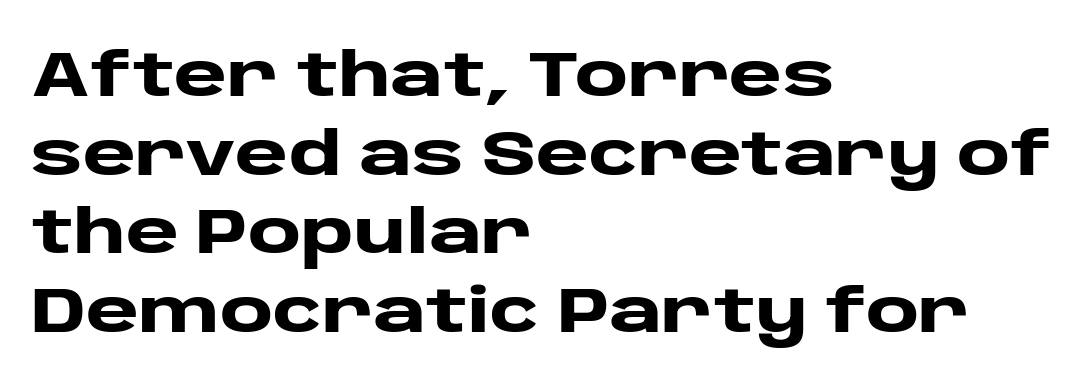
The image shows 64 px heavy, wide sans-serif type, upright; set left-aligned, line spacing 1.23x, normal letter spacing, not underlined; low stroke contrast and a large x-height.
